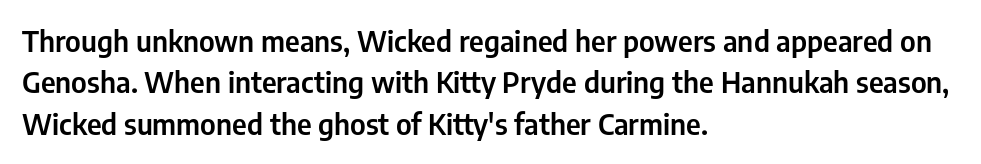
The image shows 29 px condensed sans-serif type, upright; set left-aligned, normal line spacing (1.43x), normal letter spacing, not underlined; low stroke contrast and a medium x-height.
